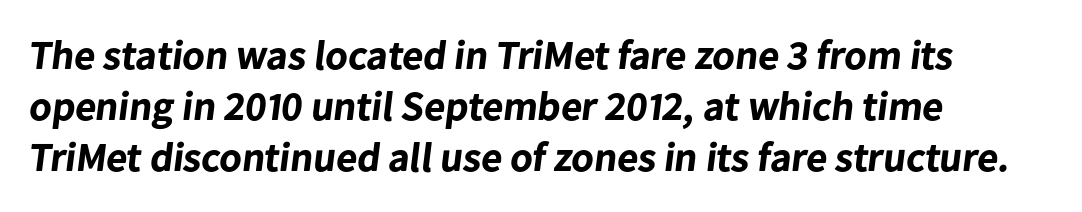
The foot of each line stays bare and open. This rendering leaves character spacing at its baseline value. Layout note: lines flush left. The letters advance in unequal steps, a hallmark of proportional type.
